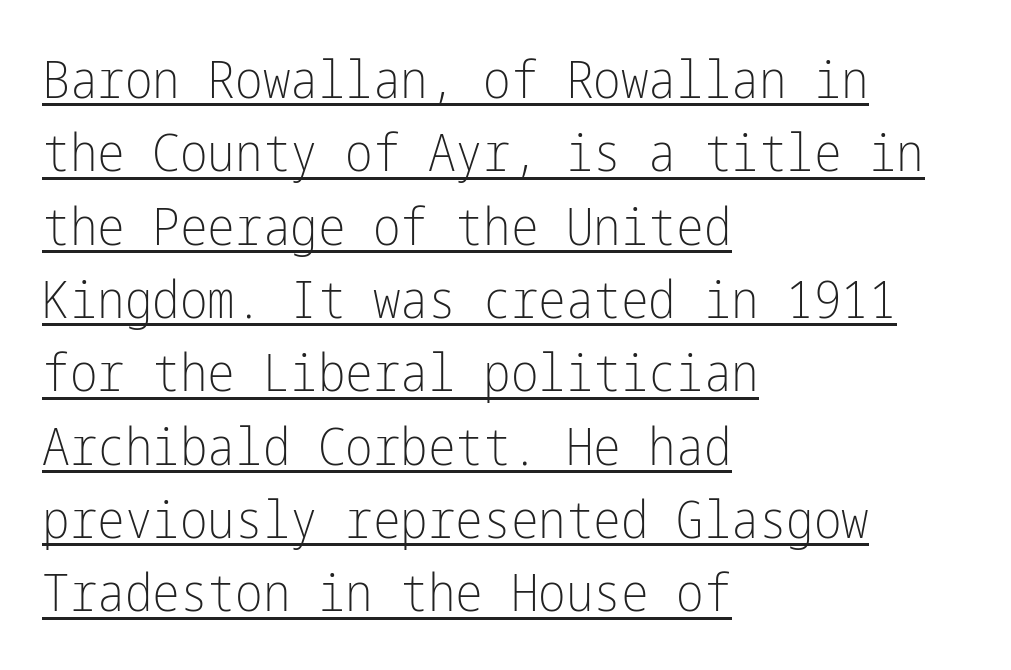
The designer left line spacing at the default. Examine the stroke ends and you'll find no serifs. Glance below the letters and you will spot a drawn line. The letters sit at their default tracking, neither squeezed nor spread. Weight: regular or lighter. A classic flush-left, rag-right setting is used for this passage.
